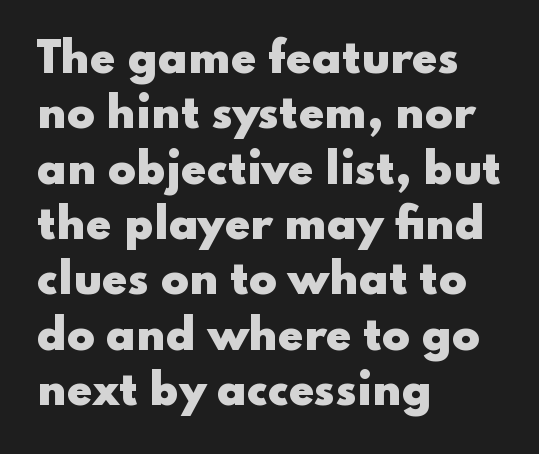
Casual observation: everything's shoved over to the left. The gap between lines stays unmarked. When letters stand straight like this, we call the style roman or upright. Its strokes are broad and dark, the hallmark of bold type. The typeface chosen for these lines omits serifs. The rendering keeps characters at their native spacing.
